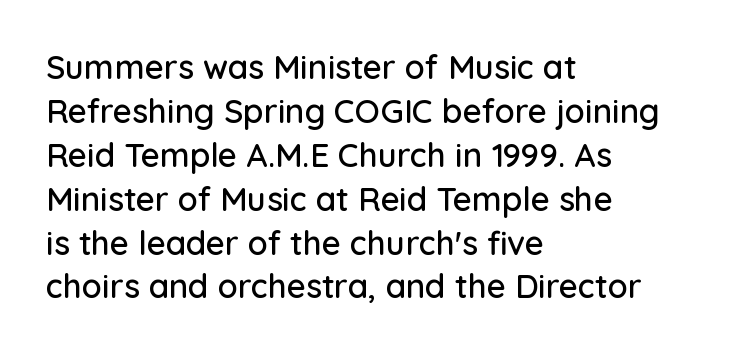
Nope, no serifs anywhere on these letters. Do the letters lean? They stand straight. The rendering anchors every line to the left-hand side. The baseline area is clear.
